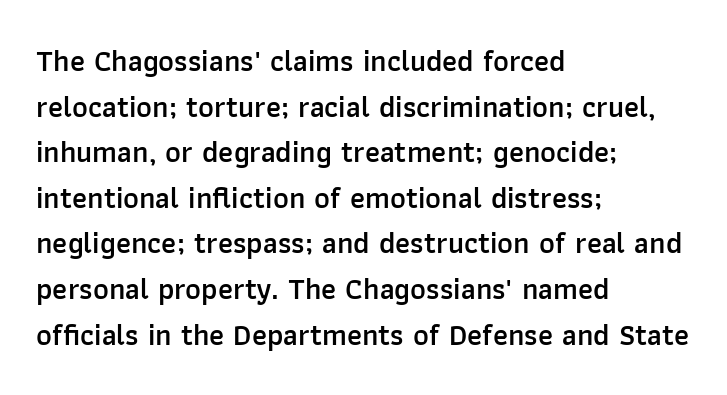
{"serif": "no", "italic": "no", "bold": "semi", "weight": "semibold", "width": "normal", "stroke_contrast": "low", "x_height": "medium", "monospaced": "no", "underline": "no", "align": "left", "line_spacing": "normal", "line_spacing_ratio": 1.52, "letter_spacing": "normal", "letter_spacing_em": 0.0, "glyph_px": 30}
